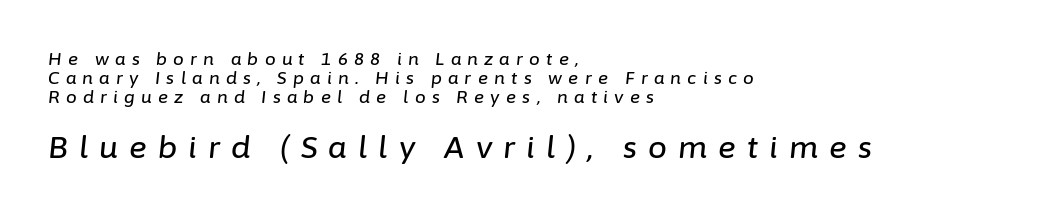
Type size steps up from the first block to the second. The face used here is proportionally spaced, like ordinary book or web type. The rendering anchors every line to the left-hand side. These lines have a slow, spaced-out rhythm from letter to letter. The foot of each line stays bare and open. The face used here has a pronounced slope to its letters.
